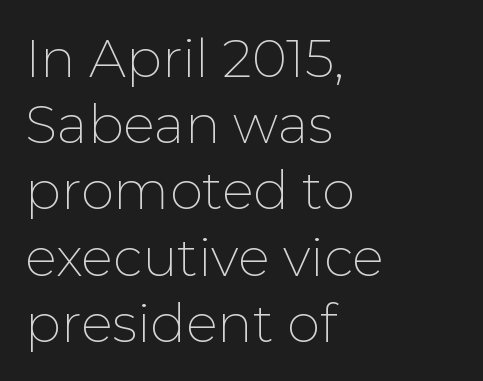
The image shows 53 px thin sans-serif type, upright; set left-aligned, normal line spacing (1.25x), normal letter spacing, not underlined; low stroke contrast and a medium x-height.
